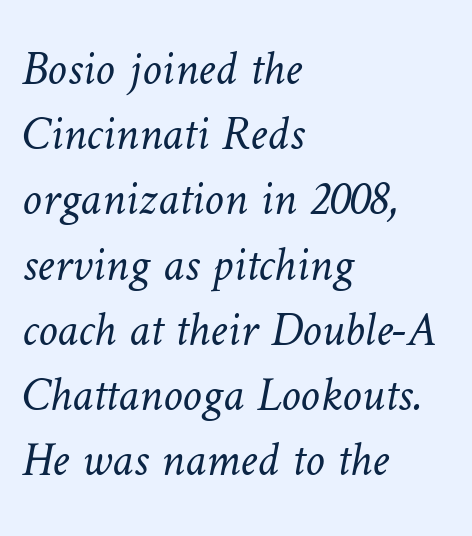
The image shows 49 px light type; set left-aligned, normal line spacing (1.33x), normal letter spacing, not underlined; low stroke contrast and a medium x-height.
